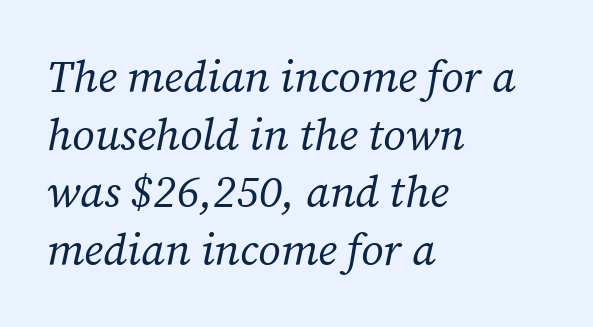
Nothing heavy about these letters — not bold at all. Typographically, this falls in the serif category. Compared with a centered layout, this one pins lines to the left instead. Each letter keeps its own natural width here, so spacing adapts to shape.
